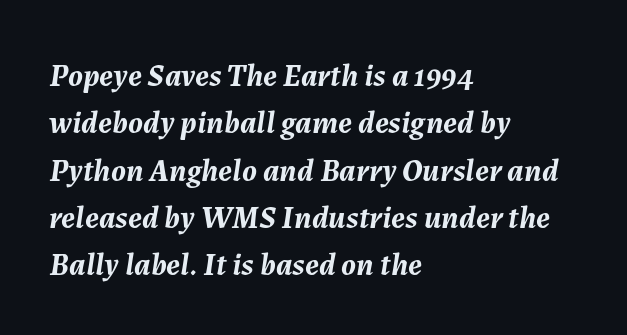
{"italic": "yes", "lean": "right", "slant_degrees": 7, "bold": "yes", "weight": "semibold", "width": "normal", "stroke_contrast": "medium", "x_height": "medium", "monospaced": "no", "underline": "no", "align": "left", "line_spacing": "normal", "line_spacing_ratio": 1.48, "letter_spacing": "normal", "letter_spacing_em": 0.0, "glyph_px": 32}
